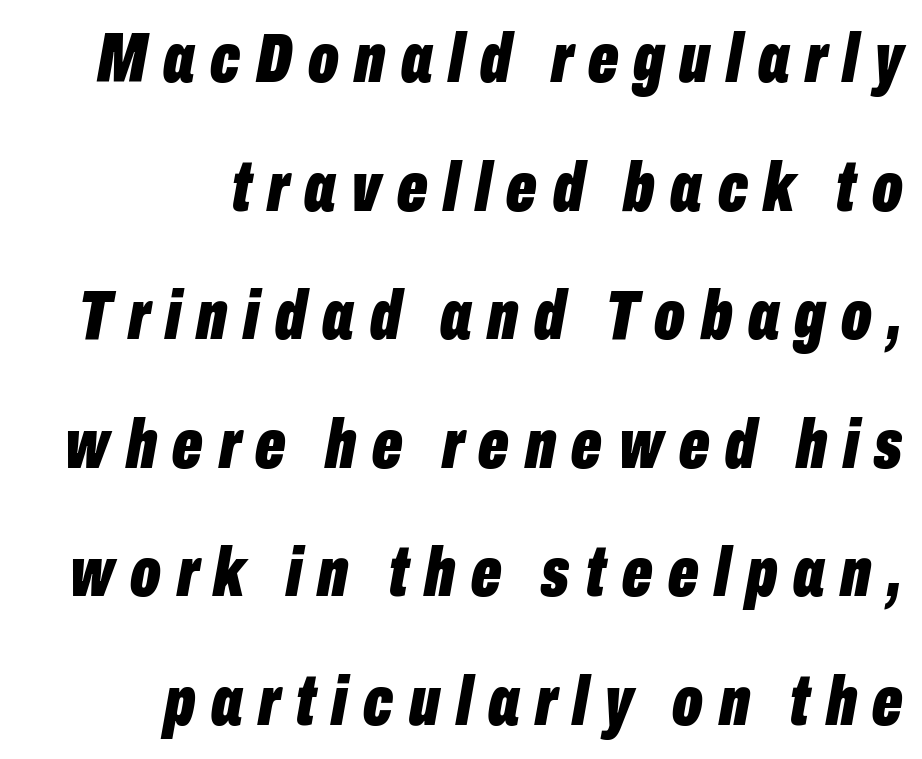
Q: Is the text bold? A: Yes.
Q: Is the text italic (slanted)? A: Yes, it leans right by about 10 degrees.
Q: Is the text underlined? A: No.
Q: How is the paragraph aligned? A: Right-aligned.
Q: Is the spacing between letters normal or unusually wide? A: Unusually wide.
Q: Width (condensed, normal, or wide)? A: Condensed.
Q: Stroke contrast? A: Low.
Q: x-height? A: Medium.
Q: Monospaced? A: No.
